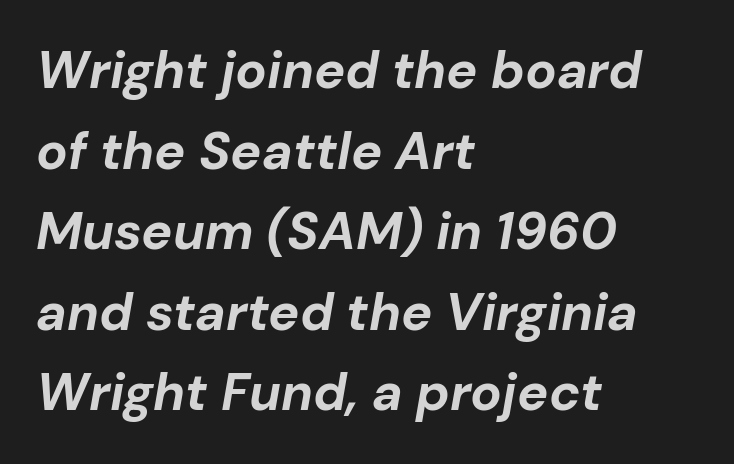
Quick note: italic. Caption: standard tracking, unaltered. Compared with an ordinary text face, these strokes are far heavier — a full bold. Glance below the letters and you will spot only blank space. Proportional: the letters do not fall into vertical columns. Typeset ragged right — the left edge is the straight one.
